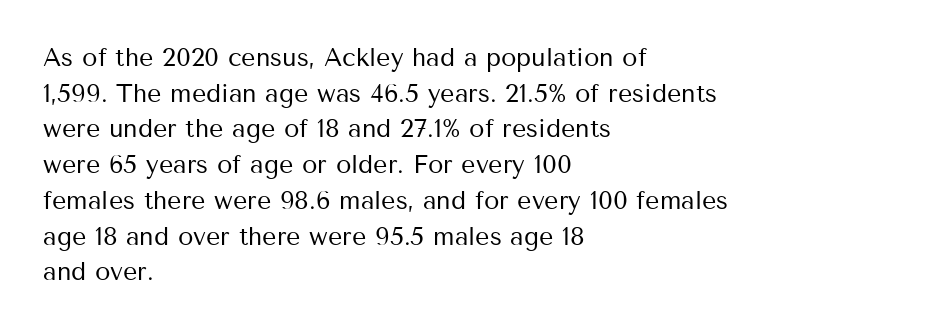
{"italic": "no", "bold": "no", "underline": "no", "align": "left", "line_spacing": "normal", "line_spacing_ratio": 1.43, "letter_spacing": "normal", "letter_spacing_em": 0.0, "glyph_px": 25}
